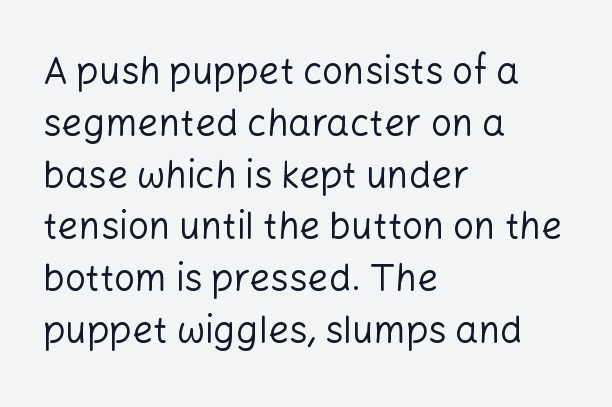
The image shows 37 px regular-weight sans-serif type, upright; set left-aligned, normal line spacing (1.4x), normal letter spacing, not underlined; low stroke contrast and a medium x-height.
